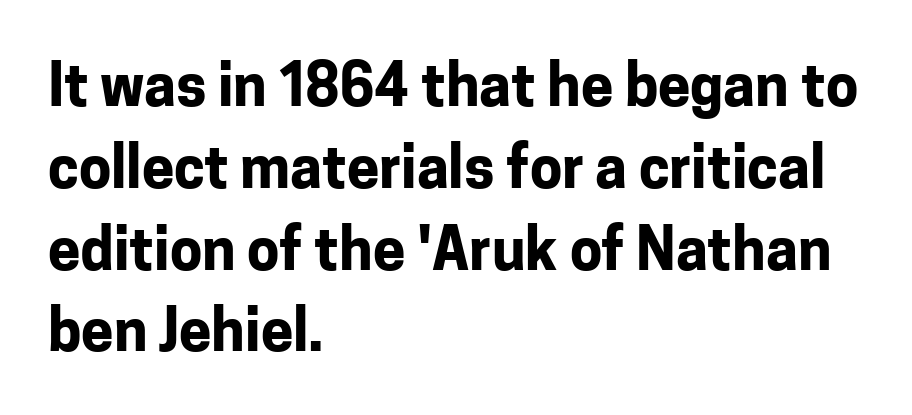
These lines sit exactly where default settings would place them. Letter spacing: default. A typesetter would mark this as roman, not italic. Bare-footed words on every line. The face used here is proportionally spaced, like ordinary book or web type.
